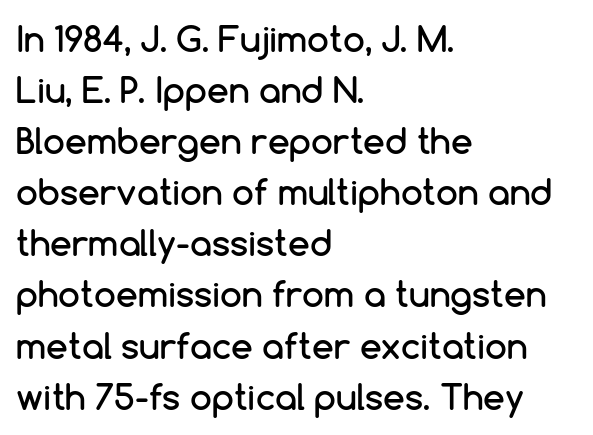
The image shows 35 px sans-serif type, upright; set left-aligned, normal line spacing (1.46x), normal letter spacing, not underlined; low stroke contrast and a medium x-height.
